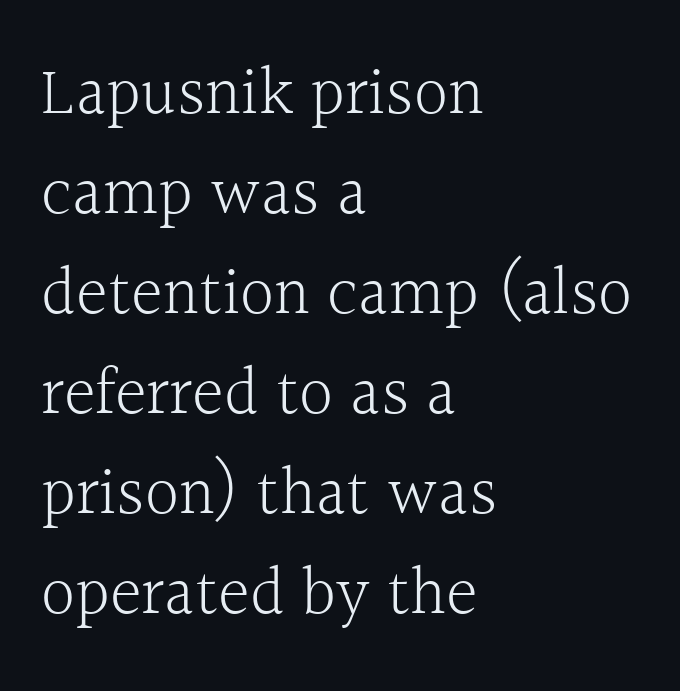
Style check: upright. The strokes carry an ordinary text weight at most. You could not count columns in this text — the font is proportionally spaced. A normal amount of white space separates one row of letters from the next. These lines are composed in type with serifs.
